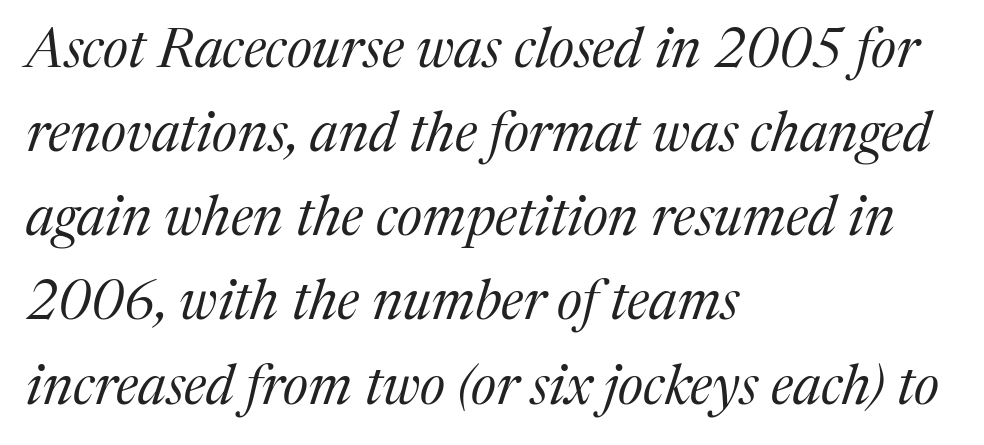
This block has exactly the height ordinary leading produces. The zone under the glyphs is completely vacant. The lines are quadded left. Italic: yes, the glyphs are oblique. A typesetter would call this proportional, since set widths differ per character.
